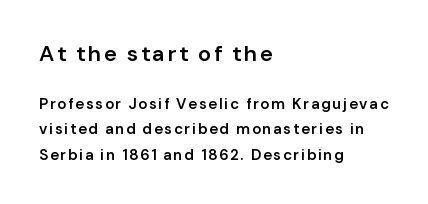
Q: Is the text bold? A: Semi-bold.
Q: Is the text italic (slanted)? A: No, it is upright.
Q: Is the text underlined? A: No.
Q: How is the paragraph aligned? A: Left-aligned.
Q: Is the spacing between lines tight, normal or loose? A: Normal.
Q: Which block of text is set in a larger size, the first (top) or the second (bottom)? A: The first (top) one.
